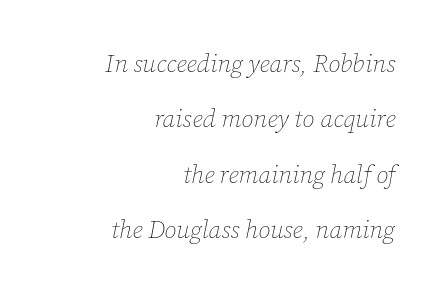
Does the copy run flush right? Yes — the right margin is perfectly even. The block of text is sparse from top to bottom, with ample space between rows. Italic: yes, the glyphs are oblique. Descenders are the only things crossing below the line. Nothing heavy about these letters — not bold at all.
